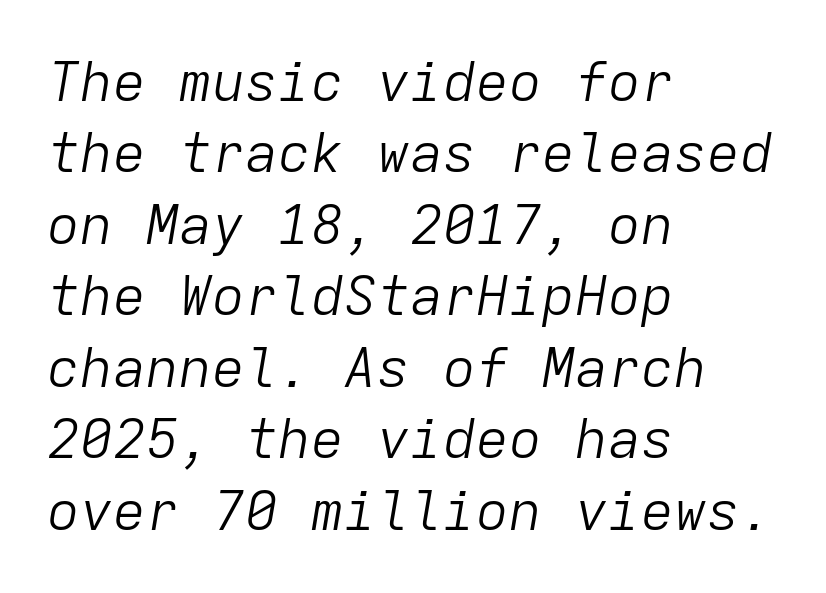
{"italic": "yes", "lean": "right", "slant_degrees": 9, "bold": "no", "weight": "light", "width": "normal", "stroke_contrast": "low", "x_height": "medium", "monospaced": "yes", "underline": "no", "align": "left", "line_spacing": "normal", "line_spacing_ratio": 1.3, "letter_spacing": "normal", "letter_spacing_em": 0.0, "glyph_px": 55}
